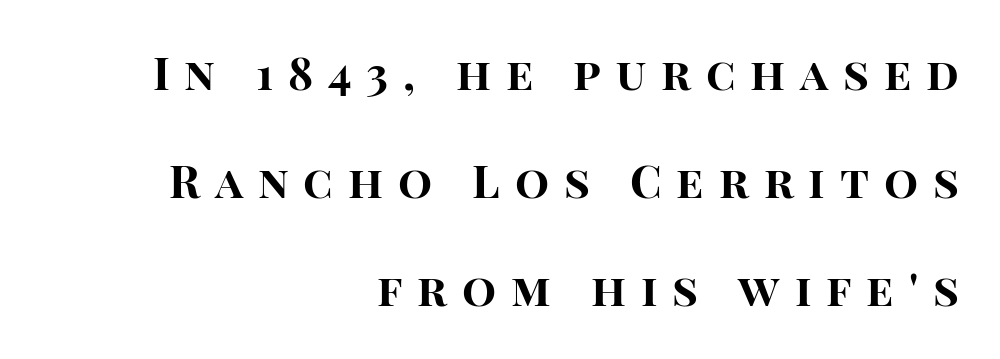
The image shows 45 px bold sans-serif type, upright; set right-aligned, loose line spacing (2.4x), unusually wide letter spacing (+0.33 em), not underlined; high stroke contrast and a large x-height.
